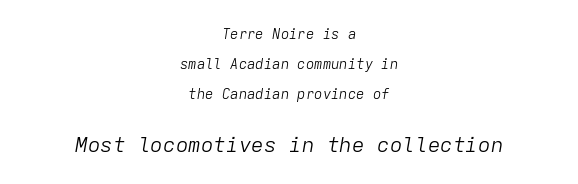
Tracking value appears to be zero — textbook default spacing. The letters in the lower block stand taller than those in the block above. The glyphs look as if they've been sheared to an angle. Visually the block forms a symmetrical silhouette, jagged on both flanks. The glyphs are unaccompanied by any horizontal stroke below them.
